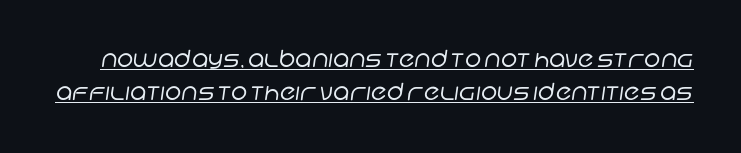
The image shows 23 px text type; set normal line spacing (1.42x), normal letter spacing, underlined.
